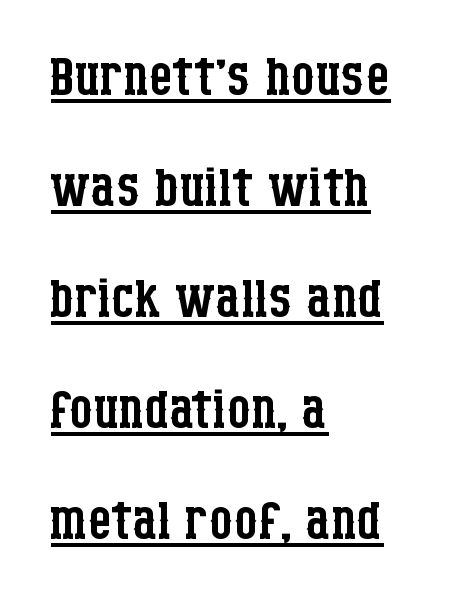
The image shows 75 px regular-weight, condensed serif type, upright; set left-aligned, normal line spacing (1.48x), normal letter spacing, underlined; low stroke contrast and a large x-height.
